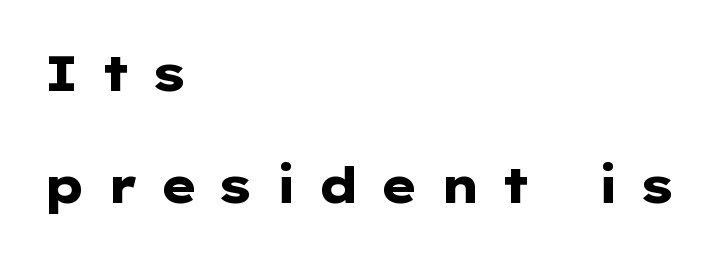
{"serif": "no", "italic": "no", "bold": "yes", "weight": "heavy", "width": "wide", "stroke_contrast": "low", "x_height": "medium", "monospaced": "no", "underline": "no", "align": "left", "line_spacing": "loose", "line_spacing_ratio": 2.29, "letter_spacing": "wide", "letter_spacing_em": 0.42, "glyph_px": 49}
